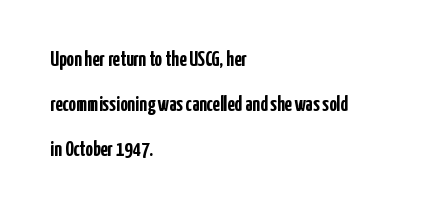
{"italic": "no", "bold": "yes", "underline": "no", "align": "left", "line_spacing": "loose", "line_spacing_ratio": 2.15, "letter_spacing": "normal", "letter_spacing_em": 0.0, "glyph_px": 21}
